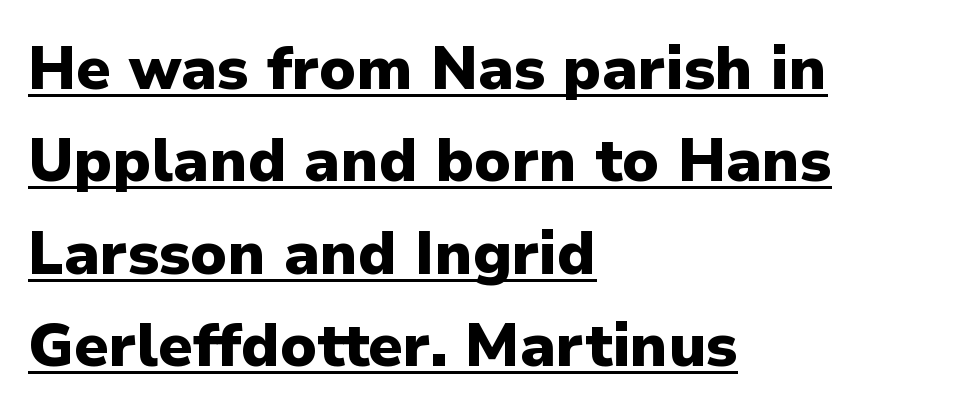
{"serif": "no", "italic": "no", "bold": "yes", "weight": "heavy", "width": "normal", "stroke_contrast": "low", "x_height": "medium", "monospaced": "no", "underline": "yes", "align": "left", "line_spacing": "normal", "line_spacing_ratio": 1.54, "letter_spacing": "normal", "letter_spacing_em": 0.0, "glyph_px": 60}
